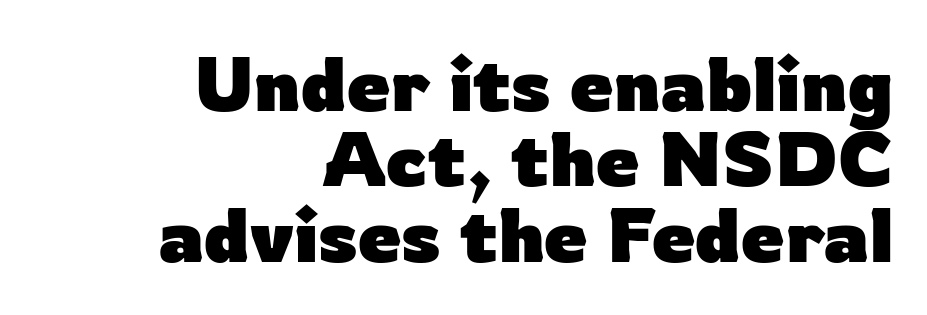
There is no visible air inserted between adjacent glyphs. The ragged edge is on the left, which tells us the setting is flush right. Is the type bold? Yes — the strokes are clearly thick and heavy. Varying glyph widths throughout — classic text-font behaviour.
